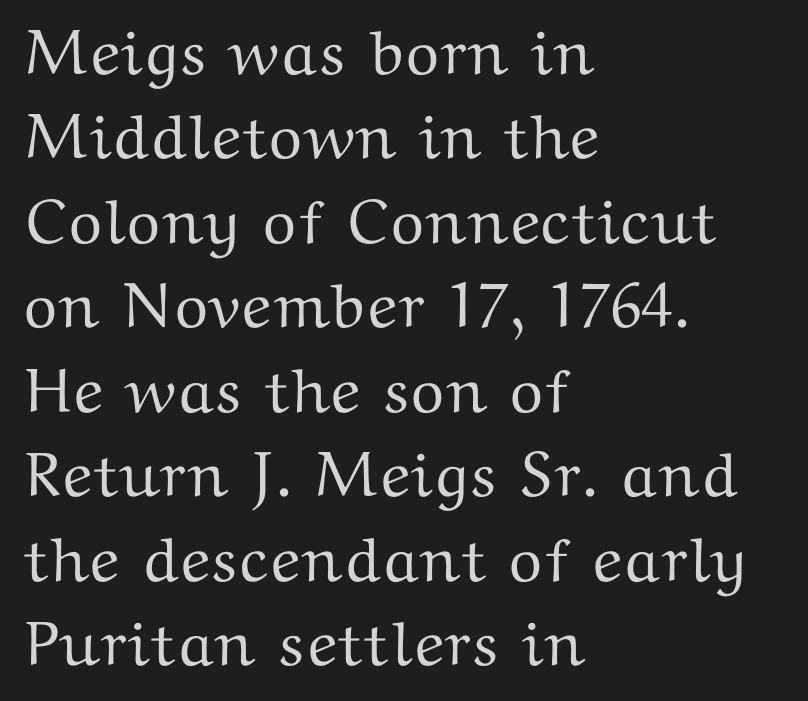
The image shows 63 px wide serif type, upright; set left-aligned, normal line spacing (1.34x), normal letter spacing, not underlined; medium stroke contrast and a medium x-height.
